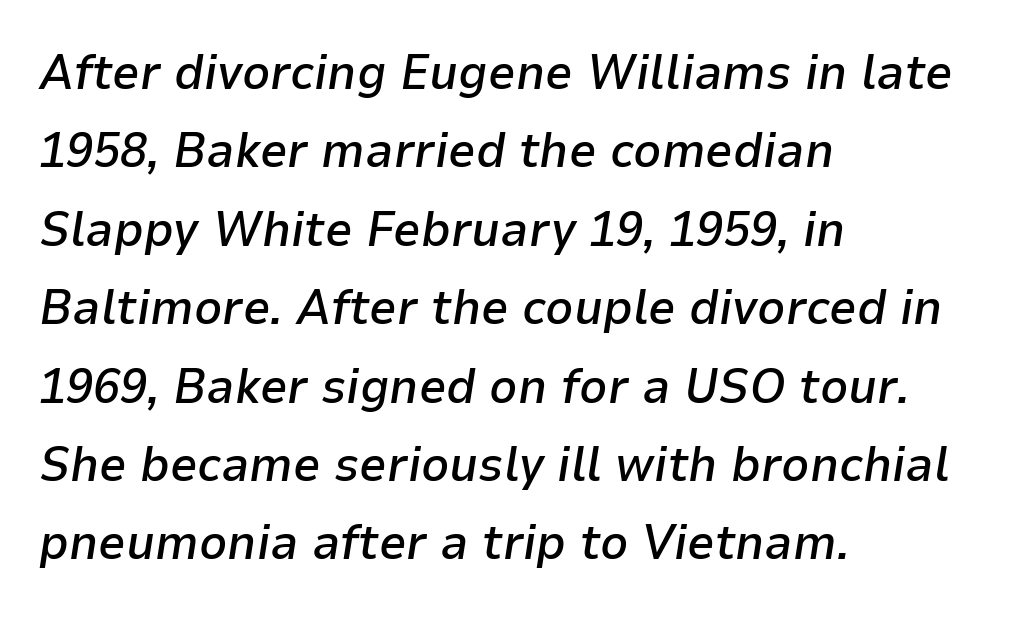
The image shows 49 px semibold type, italic (leaning right); set left-aligned, normal line spacing (1.6x), normal letter spacing, not underlined; low stroke contrast and a medium x-height.
